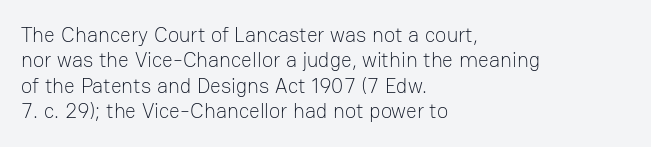
A bare baseline throughout the passage. Line beginnings align vertically; line endings do not. This sample uses plain, unmodified letter spacing. Posture: straight, roman, zero tilt. Is this a heavy cut? Hardly; it is regular or lighter.
